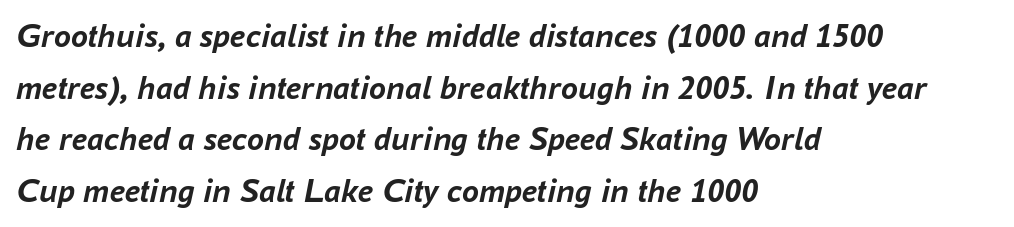
No extra tracking has been applied to these lines. Only glyphs here, with clear space below each row. The passage shown is typed in a proportional face where columns would drift. Interline gaps are of average width in this sample.
